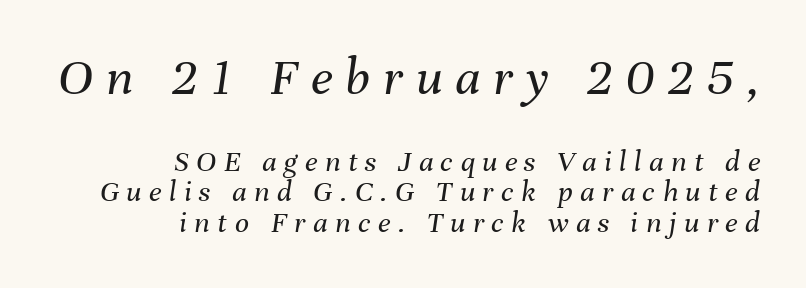
Q: Is the text bold? A: No.
Q: Is the text italic (slanted)? A: Yes, it leans right by about 8 degrees.
Q: Is the text underlined? A: No.
Q: How is the paragraph aligned? A: Right-aligned.
Q: Is the spacing between letters normal or unusually wide? A: Unusually wide.
Q: Is the spacing between lines tight, normal or loose? A: Tight.
Q: Which block of text is set in a larger size, the first (top) or the second (bottom)? A: The first (top) one.
Q: Width (condensed, normal, or wide)? A: Normal.
Q: Stroke contrast? A: Medium.
Q: x-height? A: Medium.
Q: Monospaced? A: No.
